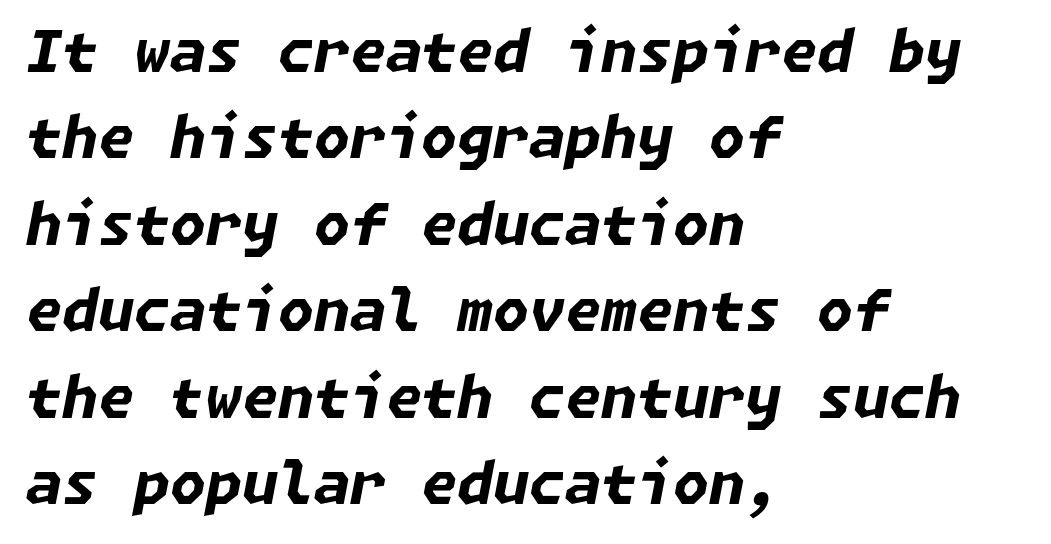
The lines sit at an ordinary, default distance from one another. Typesetter's note: full bold, strokes at maximum text heaviness. The passage shown leans; its letterforms are oblique. Between one letter and the next there's only the usual sliver of space. Teacher's note: observe the even left margin — that is flush-left alignment.
